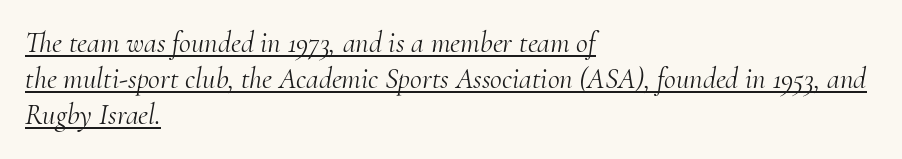
{"serif": "yes", "italic": "yes", "lean": "right", "slant_degrees": 10, "bold": "no", "weight": "light", "width": "normal", "stroke_contrast": "medium", "x_height": "small", "monospaced": "no", "underline": "yes", "align": "left", "line_spacing": "normal", "line_spacing_ratio": 1.25, "letter_spacing": "normal", "letter_spacing_em": 0.0, "glyph_px": 29}
